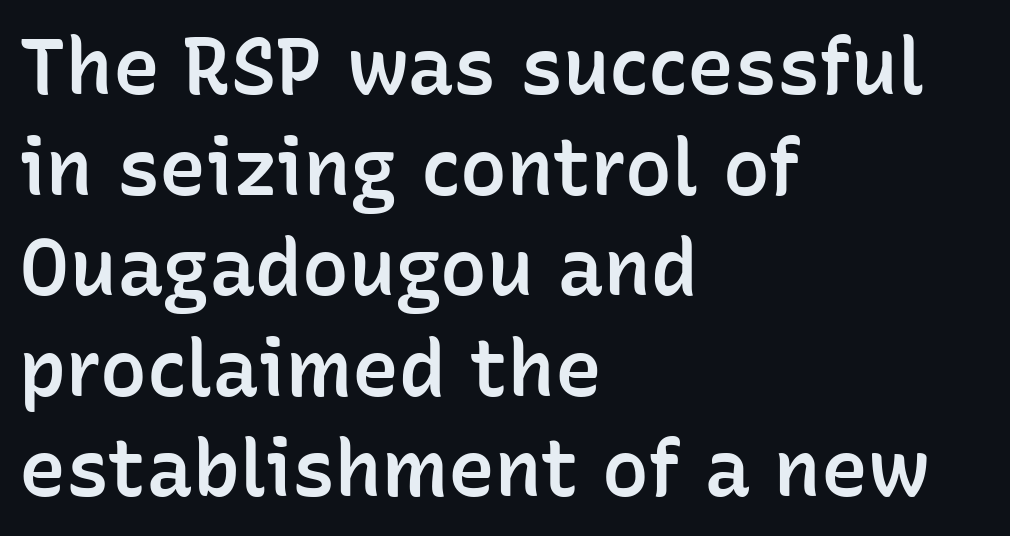
The image shows 78 px semibold sans-serif type, upright; set left-aligned, normal line spacing (1.29x), normal letter spacing, not underlined; low stroke contrast and a medium x-height.
